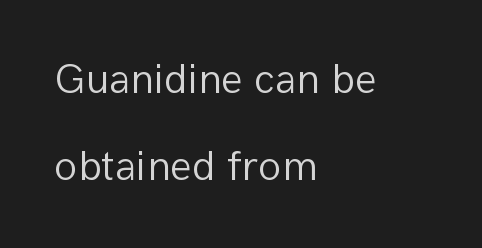
{"serif": "no", "italic": "no", "bold": "no", "weight": "light", "width": "normal", "stroke_contrast": "low", "x_height": "medium", "monospaced": "no", "underline": "no", "align": "left", "line_spacing": "loose", "line_spacing_ratio": 2.03, "letter_spacing": "normal", "letter_spacing_em": 0.0, "glyph_px": 43}
